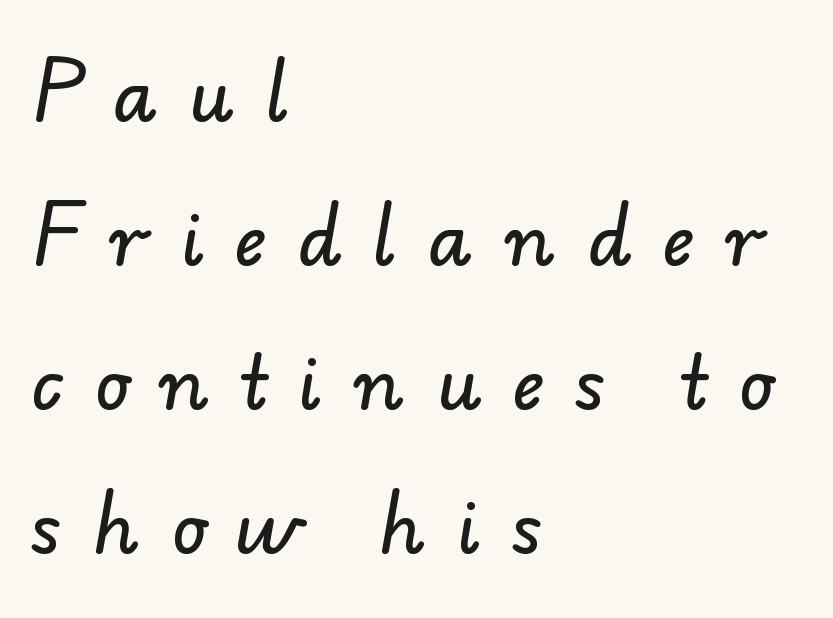
{"serif": "no", "width": "normal", "stroke_contrast": "low", "x_height": "small", "monospaced": "no", "underline": "no", "align": "left", "line_spacing": "loose", "line_spacing_ratio": 2.03, "letter_spacing": "wide", "letter_spacing_em": 0.44, "glyph_px": 71}
